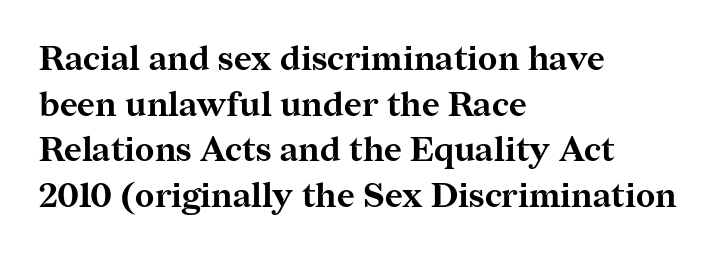
Q: Is the text bold? A: Yes.
Q: Is the text italic (slanted)? A: No, it is upright.
Q: Is the typeface a serif or a sans-serif typeface? A: Serif.
Q: Is the text underlined? A: No.
Q: How is the paragraph aligned? A: Left-aligned.
Q: Is the spacing between letters normal or unusually wide? A: Normal.
Q: Is the spacing between lines tight, normal or loose? A: Normal.
Q: Width (condensed, normal, or wide)? A: Normal.
Q: Stroke contrast? A: Medium.
Q: x-height? A: Medium.
Q: Monospaced? A: No.
